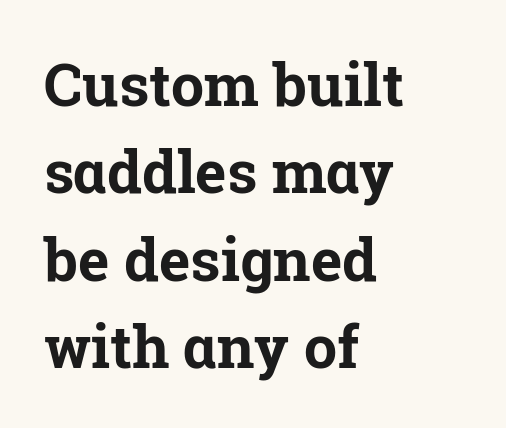
Whoever set this chose a conventional vertical rhythm. A typesetter would call this proportional, since set widths differ per character. Check under the words: just untouched page. When letters stand straight like this, we call the style roman or upright.
